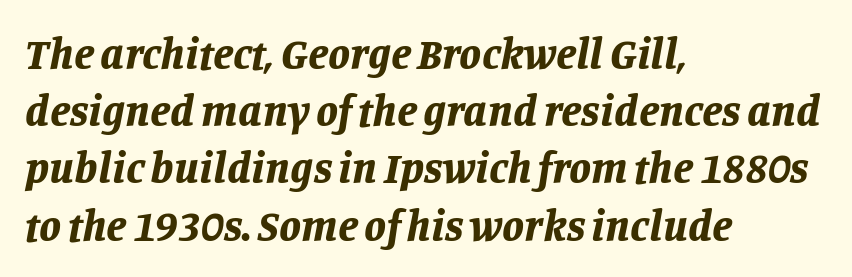
The image shows 44 px bold type, italic (leaning right); set left-aligned, normal line spacing (1.3x), normal letter spacing, not underlined; low stroke contrast and a large x-height.
